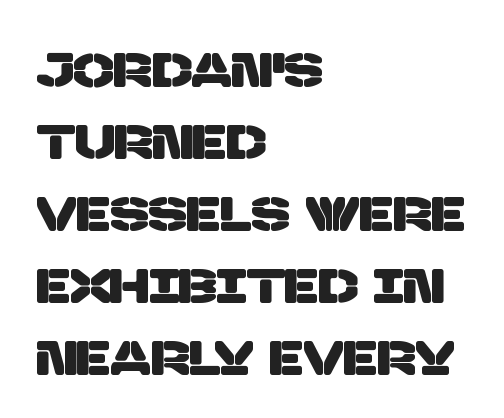
The image shows 48 px sans-serif type; set left-aligned, normal line spacing (1.5x), normal letter spacing, not underlined; low stroke contrast and a large x-height.
